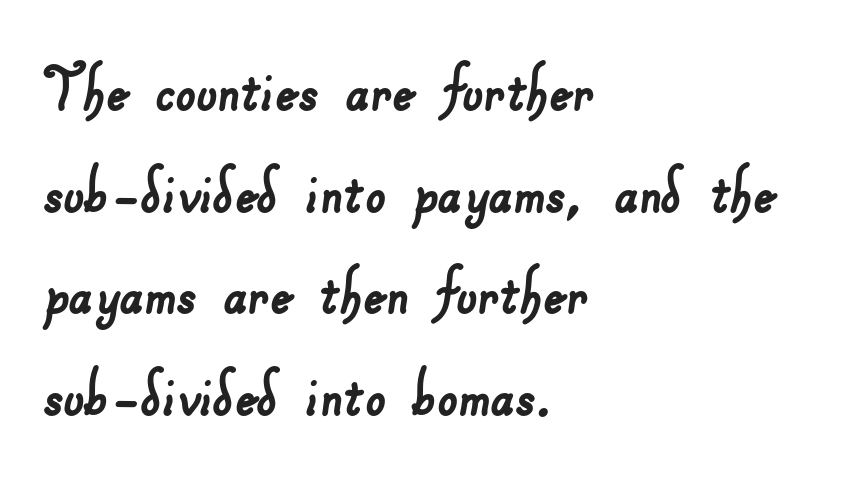
Q: Is the typeface a serif or a sans-serif typeface? A: Sans-serif.
Q: Is the text underlined? A: No.
Q: How is the paragraph aligned? A: Left-aligned.
Q: Is the spacing between letters normal or unusually wide? A: Normal.
Q: Is the spacing between lines tight, normal or loose? A: Normal.
Q: Width (condensed, normal, or wide)? A: Normal.
Q: Stroke contrast? A: Low.
Q: x-height? A: Small.
Q: Monospaced? A: No.
